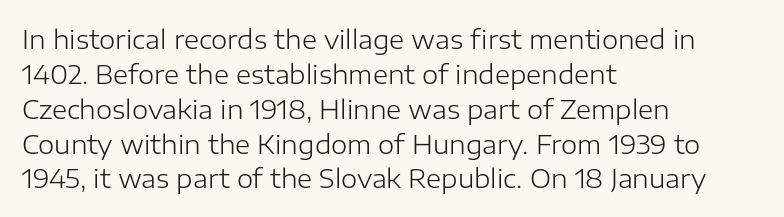
The image shows 26 px text type, upright; set left-aligned, normal line spacing (1.34x), normal letter spacing, not underlined.
